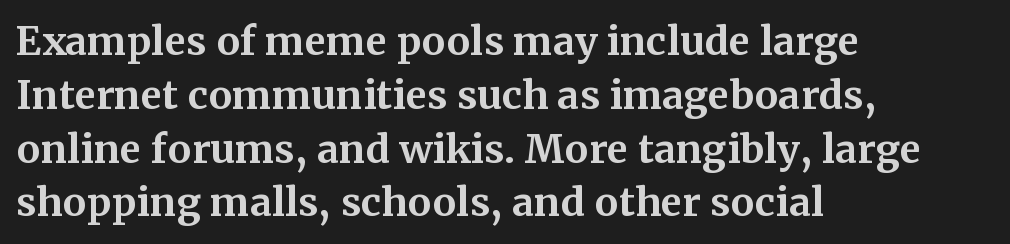
{"serif": "yes", "italic": "no", "bold": "yes", "weight": "bold", "width": "normal", "stroke_contrast": "medium", "x_height": "medium", "monospaced": "no", "underline": "no", "align": "left", "line_spacing": "normal", "line_spacing_ratio": 1.38, "letter_spacing": "normal", "letter_spacing_em": 0.0, "glyph_px": 39}
